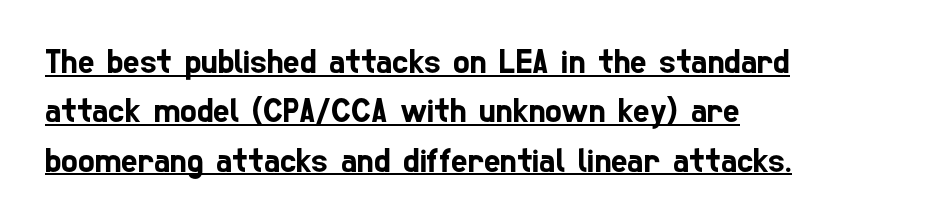
The rendering uses a moderate line-height, typical for paragraphs. Do the characters align in a grid? No, the font is proportional. In terms of letterspacing, this is plain default setting. If you drew a ruler down the left edge, every line would touch it.
